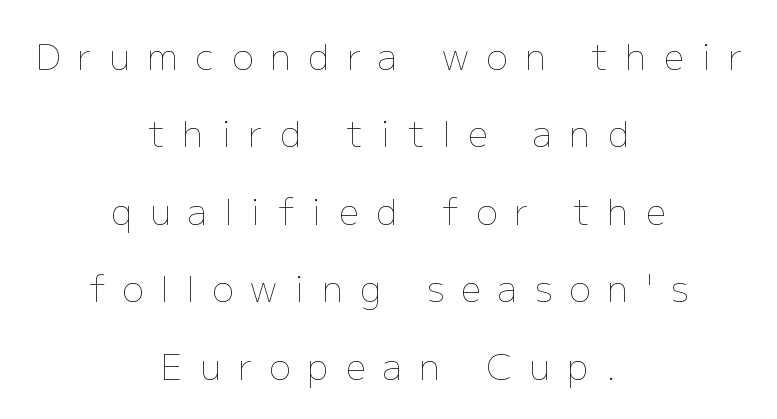
Q: Is the text bold? A: No.
Q: Is the text italic (slanted)? A: No, it is upright.
Q: Is the text underlined? A: No.
Q: How is the paragraph aligned? A: Centered.
Q: Is the spacing between letters normal or unusually wide? A: Unusually wide.
Q: Is the spacing between lines tight, normal or loose? A: Loose.
Q: Width (condensed, normal, or wide)? A: Normal.
Q: Stroke contrast? A: Low.
Q: x-height? A: Medium.
Q: Monospaced? A: No.
